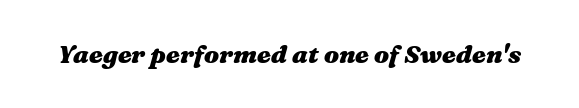
{"italic": "yes", "lean": "right", "slant_degrees": 16, "bold": "yes", "underline": "no", "letter_spacing": "normal", "letter_spacing_em": 0.0, "glyph_px": 25}
